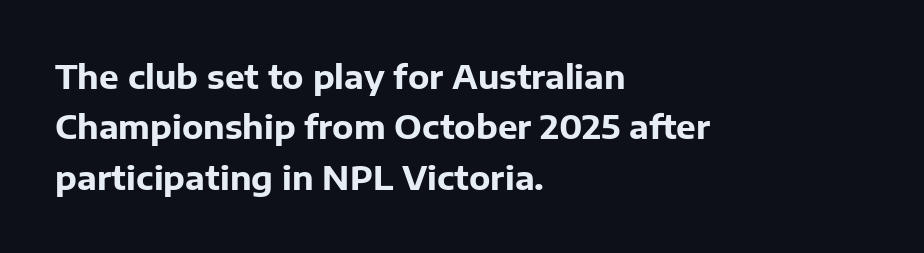
The image shows 33 px bold sans-serif type, upright; set left-aligned, normal line spacing (1.53x), normal letter spacing, not underlined; low stroke contrast and a medium x-height.
